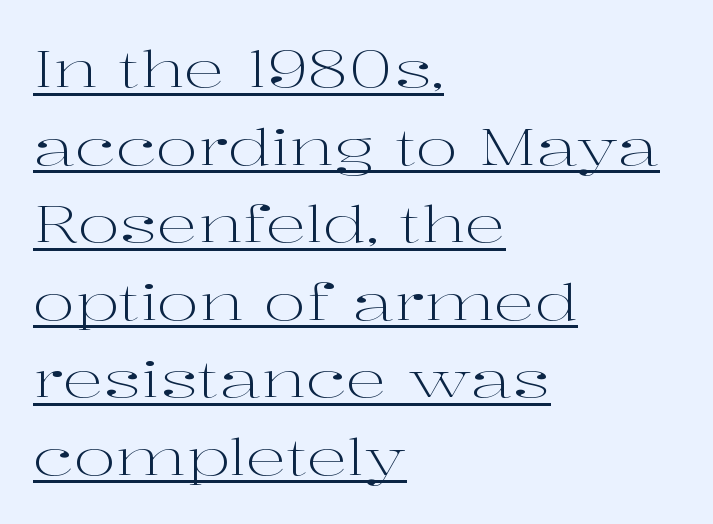
The image shows 51 px light, wide serif type, upright; set left-aligned, normal line spacing (1.52x), normal letter spacing, underlined; high stroke contrast and a medium x-height.
